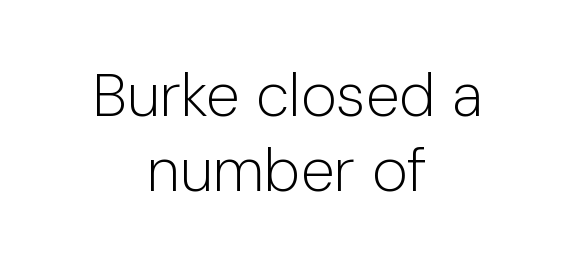
The image shows 61 px light sans-serif type, upright; set centered, line spacing 1.23x, normal letter spacing, not underlined; low stroke contrast and a medium x-height.
